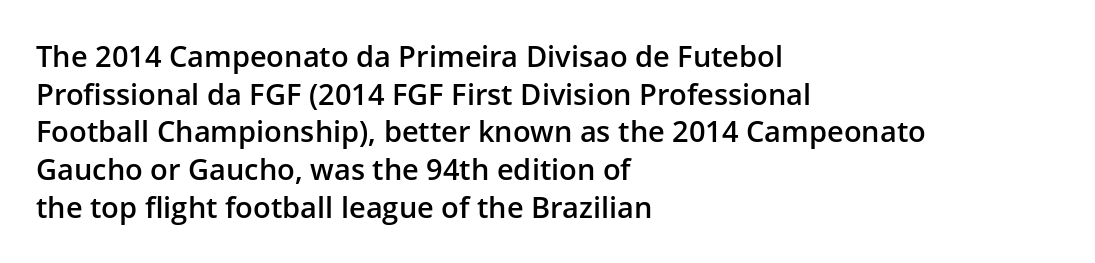
Q: Is the text bold? A: Semi-bold.
Q: Is the text italic (slanted)? A: No, it is upright.
Q: Is the typeface a serif or a sans-serif typeface? A: Sans-serif.
Q: Is the text underlined? A: No.
Q: How is the paragraph aligned? A: Left-aligned.
Q: Is the spacing between letters normal or unusually wide? A: Normal.
Q: Is the spacing between lines tight, normal or loose? A: Normal.
Q: Width (condensed, normal, or wide)? A: Normal.
Q: Stroke contrast? A: Low.
Q: x-height? A: Medium.
Q: Monospaced? A: No.
